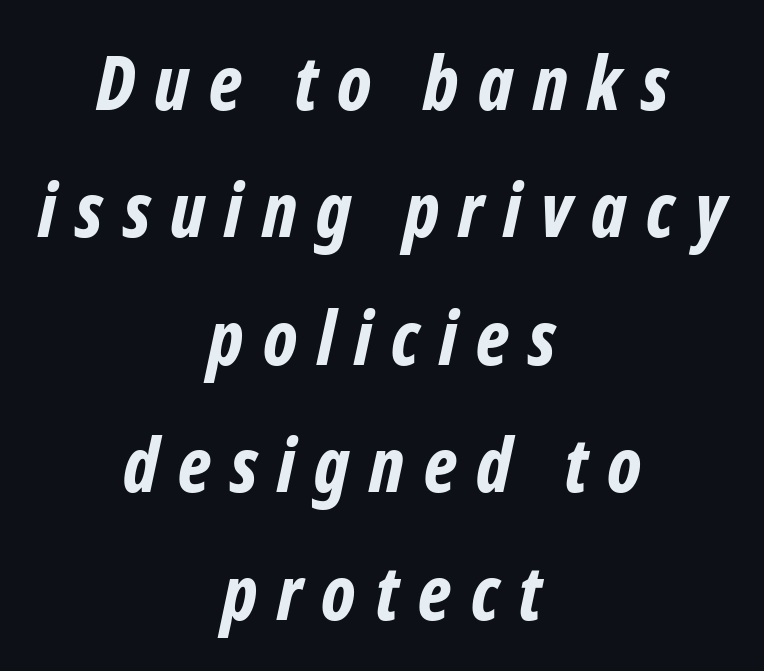
The image shows 75 px bold, condensed type, italic (leaning right); set centered, normal line spacing (1.7x), unusually wide letter spacing (+0.26 em), not underlined; low stroke contrast and a medium x-height.
